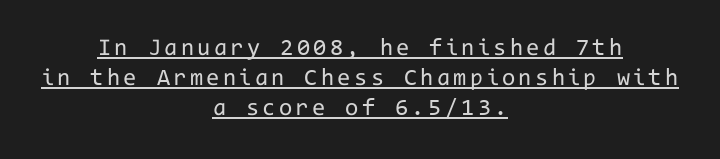
The image shows 24 px text type, upright; set centered, line spacing 1.24x, underlined.
